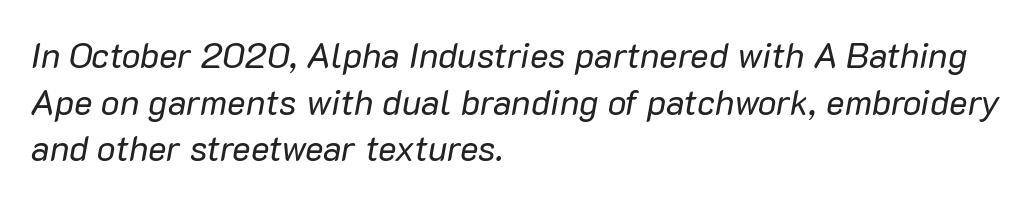
What stands out about the letter spacing? Nothing — it is the standard amount. Is this a fixed-width face? No — the glyphs have proportional, varying widths. Successive baselines arrive at the customary interval. Bare-footed words on every line. Typeset ragged right — the left edge is the straight one. The specimen reads as italic at a glance.
